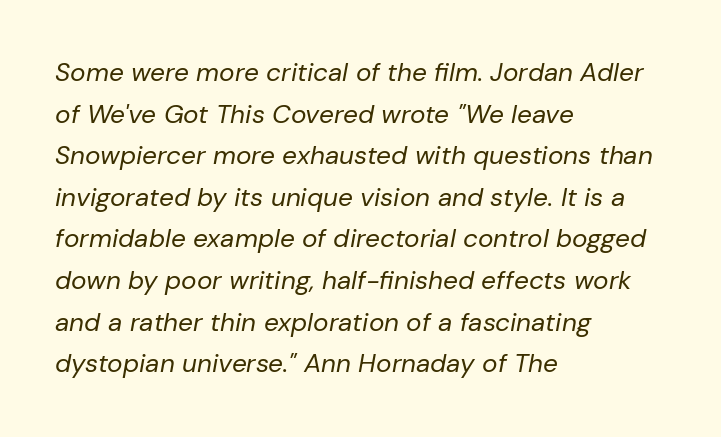
Slant detected: the letters are inclined. Letter spacing: default. The block of text has a typical density, with ordinary space between rows. No letter is thick-stroked: the sample isn't bold.
